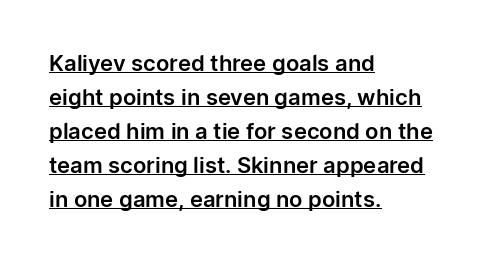
{"italic": "no", "underline": "yes", "align": "left", "line_spacing": "normal", "line_spacing_ratio": 1.54, "letter_spacing": "normal", "letter_spacing_em": 0.0, "glyph_px": 22}
